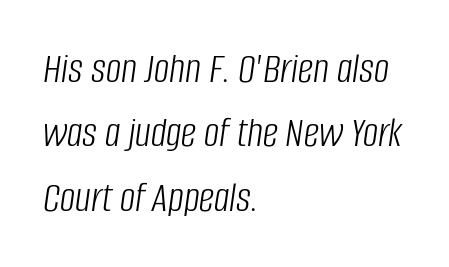
Q: Is the text bold? A: No.
Q: Is the text italic (slanted)? A: Yes, it leans right by about 8 degrees.
Q: Is the text underlined? A: No.
Q: How is the paragraph aligned? A: Left-aligned.
Q: Is the spacing between letters normal or unusually wide? A: Normal.
Q: Is the spacing between lines tight, normal or loose? A: Normal.
Q: Width (condensed, normal, or wide)? A: Condensed.
Q: Stroke contrast? A: Low.
Q: x-height? A: Large.
Q: Monospaced? A: No.
